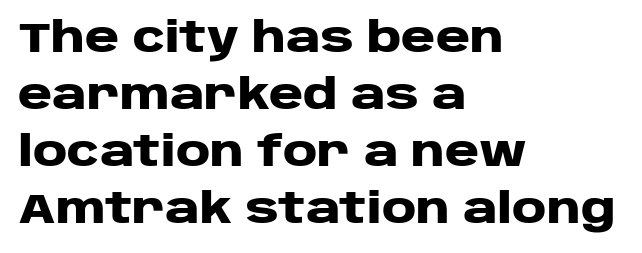
What's the leading like? Ordinary, nothing unusual. The glyphs in this specimen are sans serif. Compared with a centered layout, this one pins lines to the left instead. The letters stand straight up with perfectly vertical stems.
